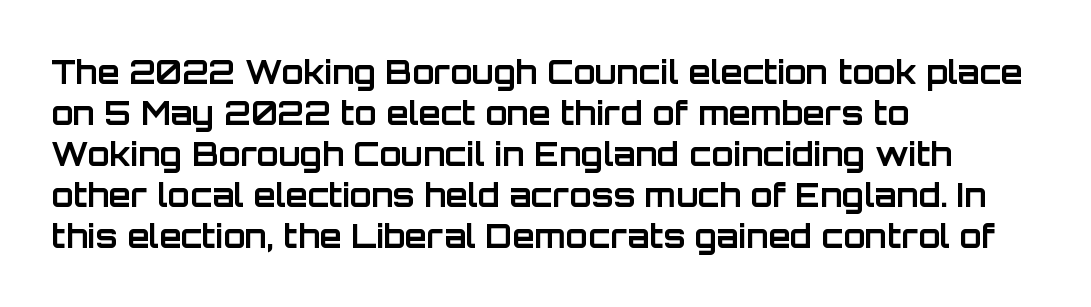
Typographically, this falls in the sans-serif category. Posture: vertical. The passage shown stacks its lines at a standard gap. Every row of glyphs begins at an identical x-position on the left. Notice how thick the strokes are: this is what a full bold looks like.
